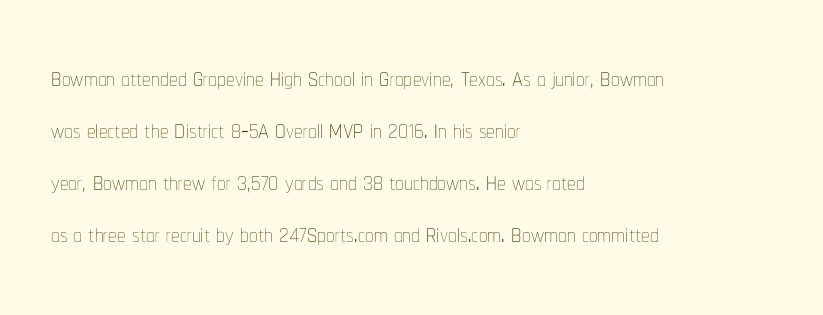
{"italic": "no", "bold": "no", "weight": "thin", "width": "condensed", "stroke_contrast": "low", "x_height": "medium", "monospaced": "no", "underline": "no", "align": "left", "line_spacing": "normal", "line_spacing_ratio": 1.53, "letter_spacing": "normal", "letter_spacing_em": 0.0, "glyph_px": 34}
